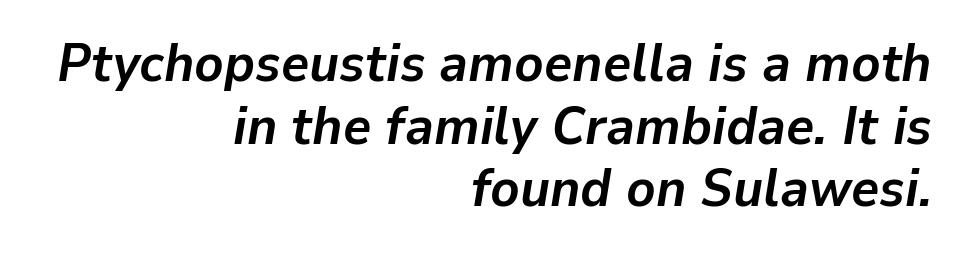
Q: Is the text bold? A: Yes.
Q: Is the text italic (slanted)? A: Yes, it leans right by about 9 degrees.
Q: Is the text underlined? A: No.
Q: How is the paragraph aligned? A: Right-aligned.
Q: Is the spacing between letters normal or unusually wide? A: Normal.
Q: Width (condensed, normal, or wide)? A: Normal.
Q: Stroke contrast? A: Low.
Q: x-height? A: Medium.
Q: Monospaced? A: No.
